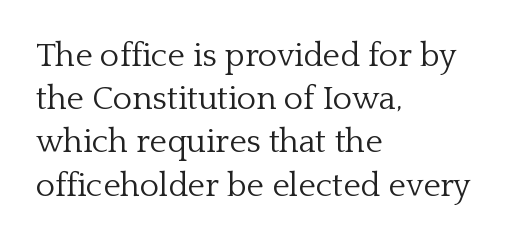
The rendering shows small feet on the letterforms — a serif design. A classic flush-left, rag-right setting is used for this passage. A typesetter would call this proportional, since set widths differ per character. Weight: in the light-to-regular range. The face used here is rendered with its standard letterfit. Clear beneath every line of the passage.
